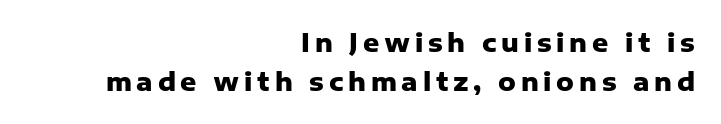
{"italic": "no", "bold": "yes", "underline": "no", "align": "right", "line_spacing": "normal", "line_spacing_ratio": 1.58, "glyph_px": 25}
